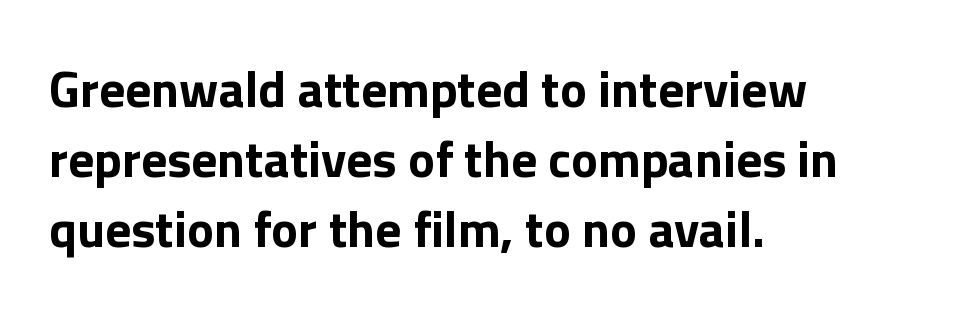
The image shows 51 px bold sans-serif type, upright; set left-aligned, normal line spacing (1.37x), normal letter spacing, not underlined; a medium x-height.
